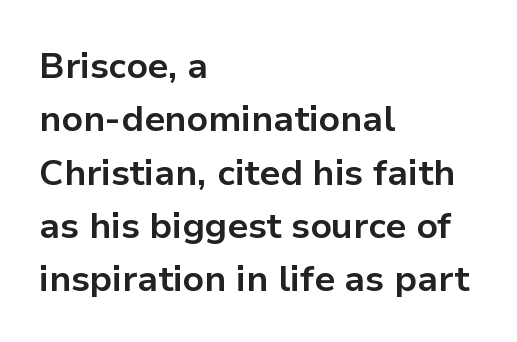
{"serif": "no", "italic": "no", "bold": "yes", "weight": "bold", "width": "normal", "stroke_contrast": "low", "x_height": "medium", "monospaced": "no", "underline": "no", "align": "left", "line_spacing": "normal", "line_spacing_ratio": 1.48, "letter_spacing": "normal", "letter_spacing_em": 0.0, "glyph_px": 36}
